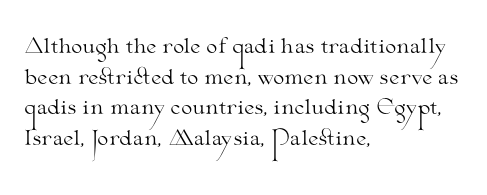
The image shows 20 px text type, upright; set left-aligned, normal line spacing (1.53x), normal letter spacing, not underlined.
